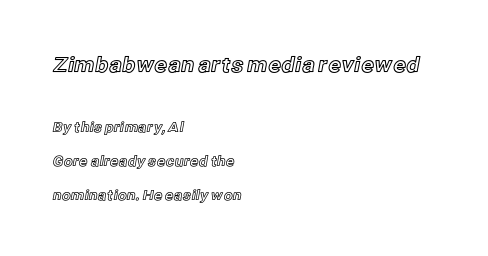
How are the letters spaced? Ordinarily, with no added tracking. Notice the wide empty band between every row — that's loose leading. Block one is the big one; block two sits smaller underneath.
